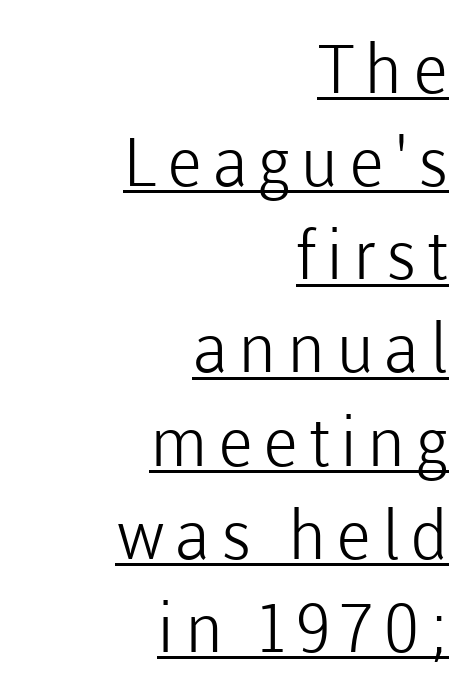
{"serif": "no", "italic": "no", "bold": "no", "weight": "light", "width": "normal", "stroke_contrast": "low", "x_height": "medium", "monospaced": "no", "underline": "yes", "align": "right", "line_spacing": "normal", "line_spacing_ratio": 1.37, "glyph_px": 68}
